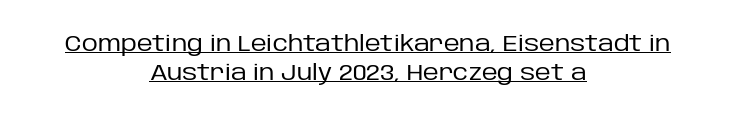
{"italic": "no", "bold": "no", "underline": "yes", "align": "center", "line_spacing": "normal", "line_spacing_ratio": 1.31, "letter_spacing": "normal", "letter_spacing_em": 0.0, "glyph_px": 22}
